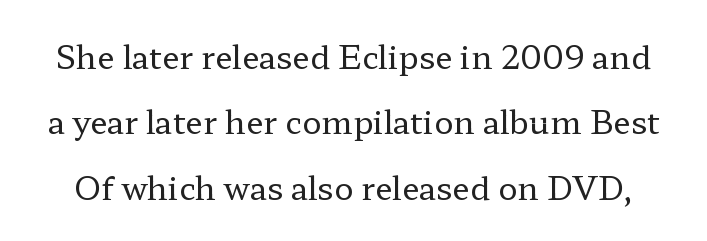
The weight would be labelled regular, book, light, or lighter still. These lines stand farther apart than default settings would place them. The face used here is proportionally spaced, like ordinary book or web type. The specimen omits any rule beneath the text block's lines. Compared with typical body copy, the letter spacing here is the same.
